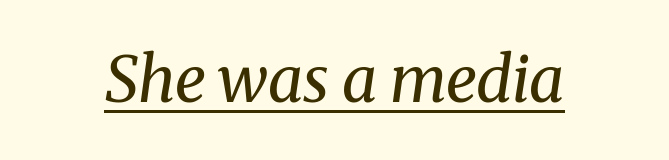
Q: Is the text bold? A: No.
Q: Is the text italic (slanted)? A: Yes, it leans right by about 8 degrees.
Q: Is the typeface a serif or a sans-serif typeface? A: Serif.
Q: Is the text underlined? A: Yes.
Q: Is the spacing between letters normal or unusually wide? A: Normal.
Q: Width (condensed, normal, or wide)? A: Normal.
Q: Stroke contrast? A: Medium.
Q: x-height? A: Medium.
Q: Monospaced? A: No.
